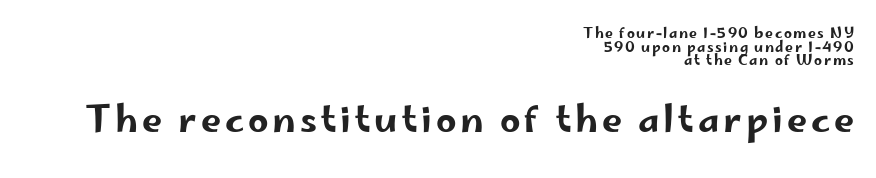
Short and long lines alike share a common ending point at right. Italic? Not at all — the glyphs are vertical. Is there much room between lines? No — they nearly touch. Think of a printed novel: that variable character pitch is what you see here. The face used here is a sans, in the tradition of grotesques and geometrics. The baseline area is clear.
